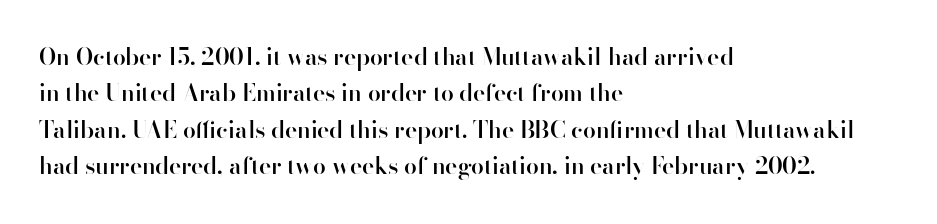
{"italic": "no", "bold": "semi", "underline": "no", "align": "left", "line_spacing": "normal", "line_spacing_ratio": 1.58, "letter_spacing": "normal", "letter_spacing_em": 0.0, "glyph_px": 23}
